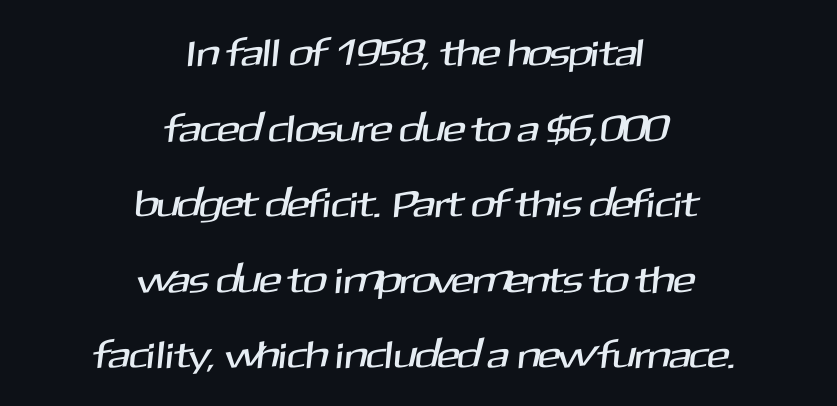
The image shows 38 px sans-serif type; set centered, loose line spacing (1.99x), normal letter spacing, not underlined; medium stroke contrast and a medium x-height.
